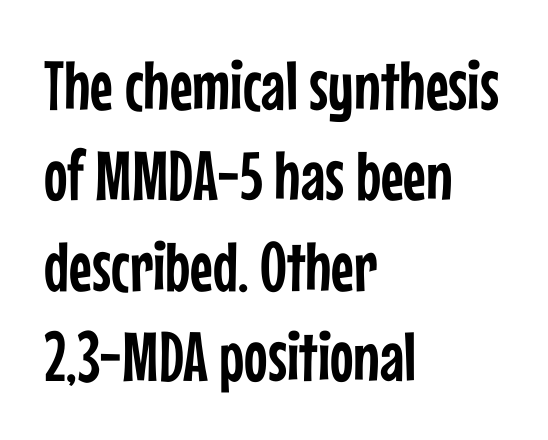
Typographically, this falls in the sans-serif category. These lines were composed using upright roman letters. The zone under the glyphs is completely vacant. The letters sit at their default tracking, neither squeezed nor spread. These lines are set flush left with a ragged right edge. Line spacing here is normal.
